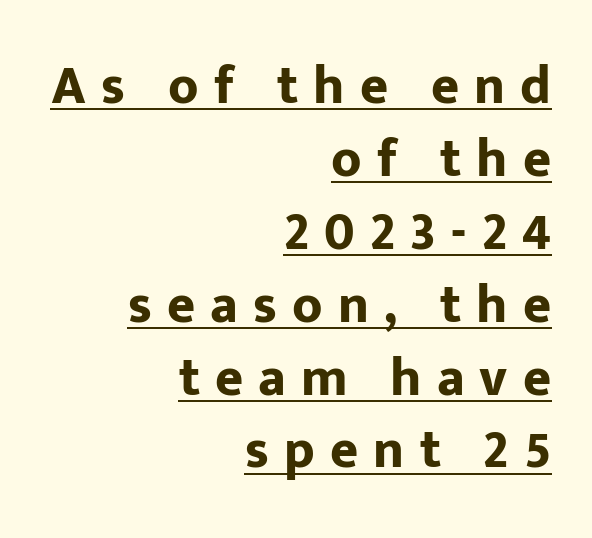
The image shows 54 px bold sans-serif type, upright; set right-aligned, normal line spacing (1.35x), unusually wide letter spacing (+0.28 em), underlined; low stroke contrast and a medium x-height.
